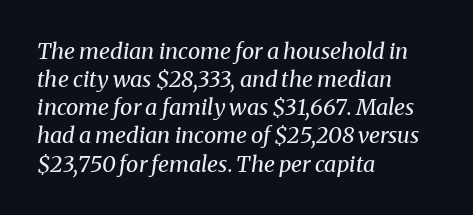
{"italic": "yes", "lean": "right", "slant_degrees": 8, "bold": "no", "underline": "no", "align": "left", "line_spacing": "normal", "line_spacing_ratio": 1.28, "letter_spacing": "normal", "letter_spacing_em": 0.0, "glyph_px": 22}
